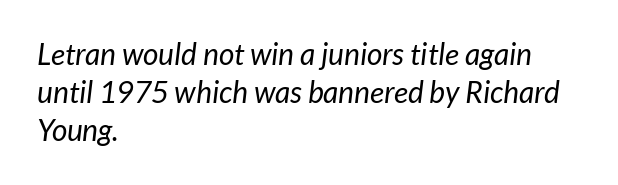
{"serif": "no", "bold": "no", "weight": "regular", "width": "normal", "stroke_contrast": "low", "x_height": "medium", "monospaced": "no", "underline": "no", "align": "left", "line_spacing": "normal", "line_spacing_ratio": 1.27, "letter_spacing": "normal", "letter_spacing_em": 0.0, "glyph_px": 30}
